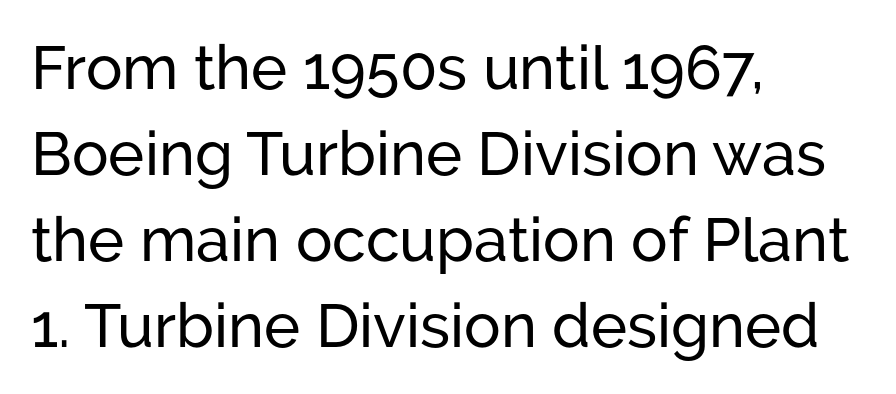
Q: Is the text italic (slanted)? A: No, it is upright.
Q: Is the typeface a serif or a sans-serif typeface? A: Sans-serif.
Q: Is the text underlined? A: No.
Q: How is the paragraph aligned? A: Left-aligned.
Q: Is the spacing between letters normal or unusually wide? A: Normal.
Q: Is the spacing between lines tight, normal or loose? A: Normal.
Q: Width (condensed, normal, or wide)? A: Normal.
Q: Stroke contrast? A: Low.
Q: x-height? A: Medium.
Q: Monospaced? A: No.
